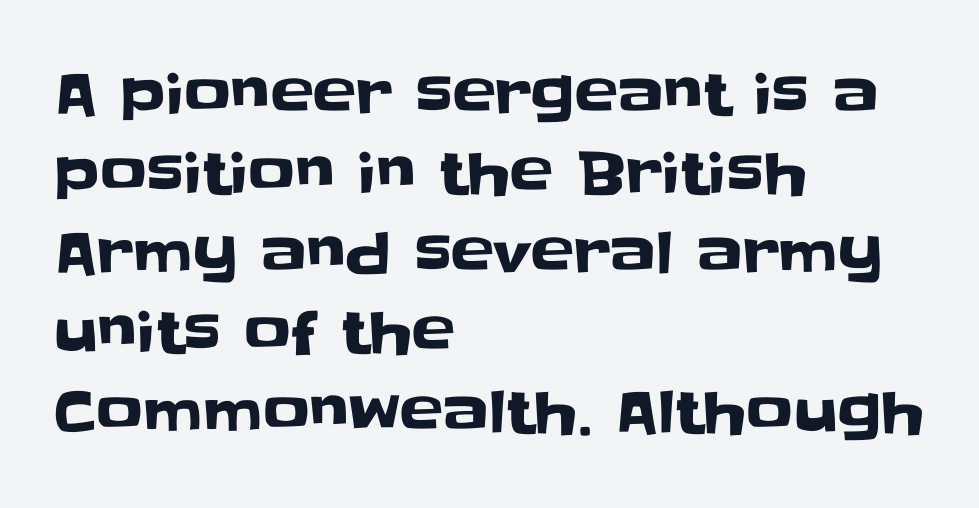
{"serif": "no", "italic": "no", "width": "normal", "stroke_contrast": "low", "x_height": "large", "monospaced": "no", "underline": "no", "align": "left", "line_spacing": "normal", "line_spacing_ratio": 1.37, "letter_spacing": "normal", "letter_spacing_em": 0.0, "glyph_px": 58}
